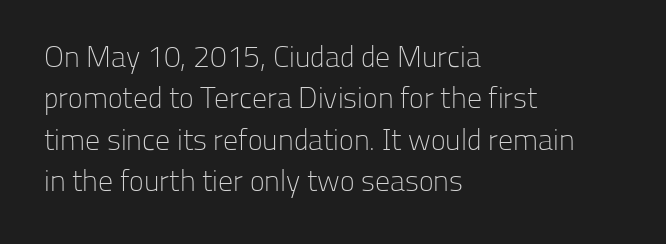
{"serif": "no", "italic": "no", "bold": "no", "weight": "light", "width": "normal", "stroke_contrast": "low", "x_height": "medium", "monospaced": "no", "underline": "no", "align": "left", "line_spacing": "normal", "line_spacing_ratio": 1.38, "letter_spacing": "normal", "letter_spacing_em": 0.0, "glyph_px": 30}
